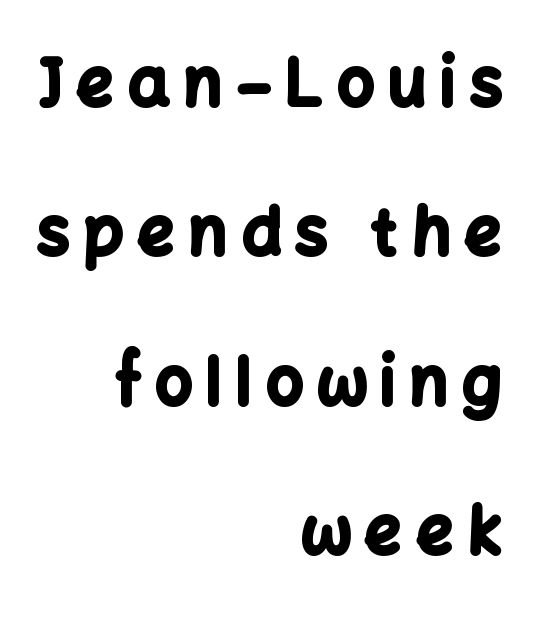
{"serif": "no", "italic": "no", "bold": "yes", "weight": "bold", "width": "normal", "stroke_contrast": "low", "x_height": "medium", "monospaced": "no", "underline": "no", "align": "right", "line_spacing": "loose", "line_spacing_ratio": 2.3, "letter_spacing": "wide", "letter_spacing_em": 0.22, "glyph_px": 65}
